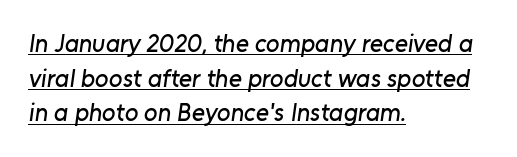
{"underline": "yes", "align": "left", "line_spacing": "normal", "line_spacing_ratio": 1.39, "letter_spacing": "normal", "letter_spacing_em": 0.0, "glyph_px": 25}
